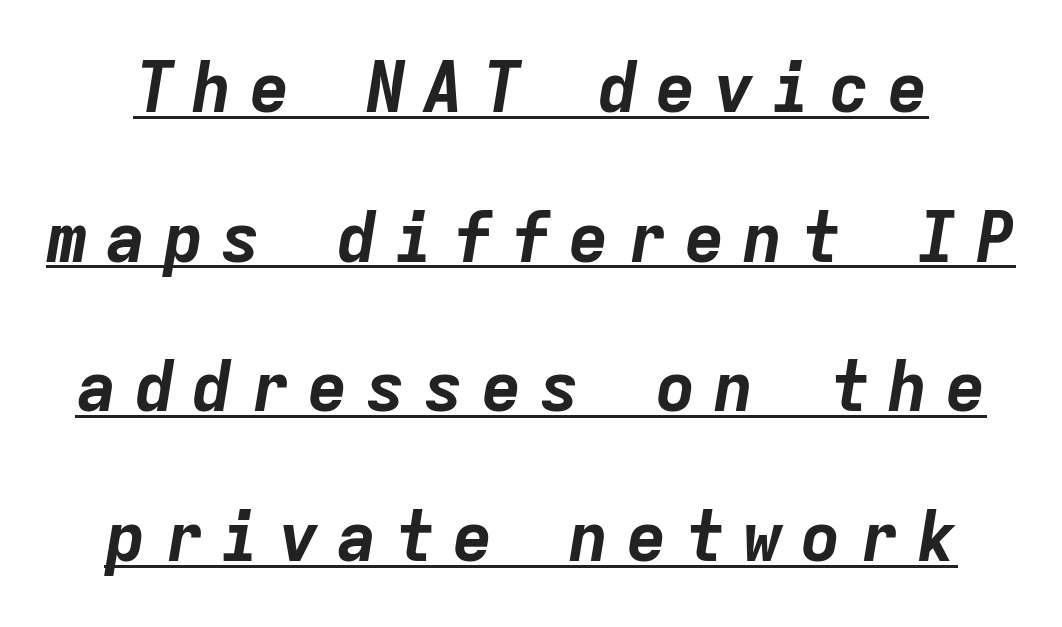
{"italic": "yes", "lean": "right", "slant_degrees": 9, "bold": "yes", "weight": "bold", "width": "normal", "stroke_contrast": "low", "x_height": "medium", "monospaced": "yes", "underline": "yes", "line_spacing": "loose", "line_spacing_ratio": 2.17, "letter_spacing": "wide", "letter_spacing_em": 0.24, "glyph_px": 69}
